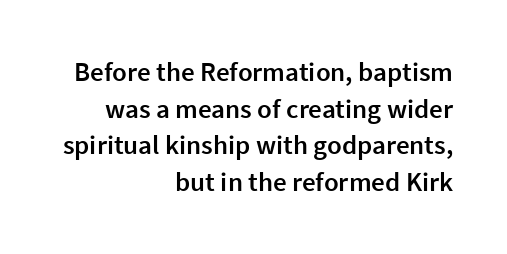
The image shows 27 px text type, upright; set right-aligned, normal line spacing (1.36x), normal letter spacing, not underlined.
